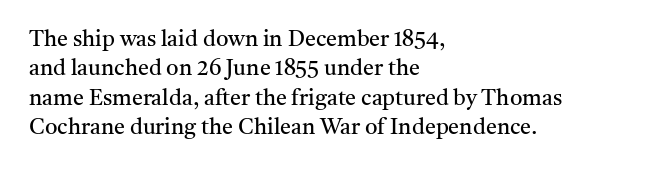
Q: Is the text bold? A: No.
Q: Is the text italic (slanted)? A: No, it is upright.
Q: Is the text underlined? A: No.
Q: How is the paragraph aligned? A: Left-aligned.
Q: Is the spacing between letters normal or unusually wide? A: Normal.
Q: Is the spacing between lines tight, normal or loose? A: Normal.
